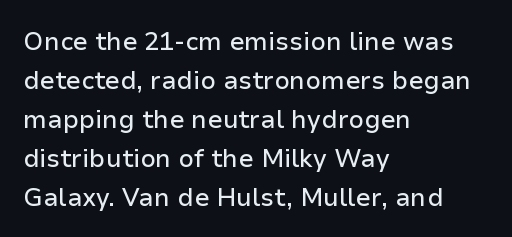
Q: Is the text italic (slanted)? A: No, it is upright.
Q: Is the text underlined? A: No.
Q: How is the paragraph aligned? A: Left-aligned.
Q: Is the spacing between letters normal or unusually wide? A: Normal.
Q: Is the spacing between lines tight, normal or loose? A: Normal.
